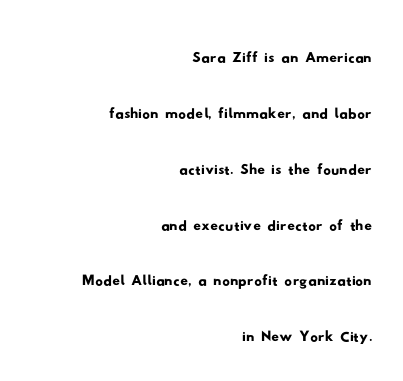
The face used here is proportionally spaced, like ordinary book or web type. Nothing unusual about the tracking: characters are spaced as the font intends. Observe the absence of serifs on each vertical stroke in this sample. The foot of each line stays bare and open. The lines are quadded right. Vertical spacing — default.
